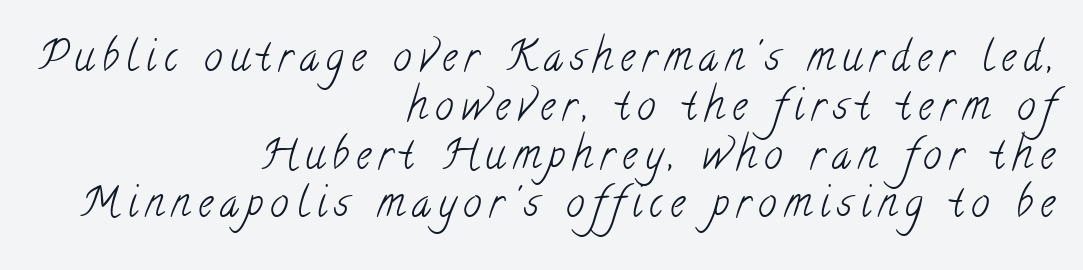
Q: Is the text bold? A: No.
Q: Is the typeface a serif or a sans-serif typeface? A: Serif.
Q: Is the text underlined? A: No.
Q: How is the paragraph aligned? A: Right-aligned.
Q: Width (condensed, normal, or wide)? A: Condensed.
Q: Stroke contrast? A: Low.
Q: x-height? A: Small.
Q: Monospaced? A: No.
